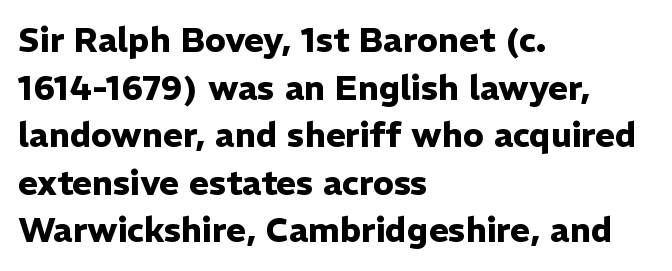
Q: Is the text bold? A: Yes.
Q: Is the text italic (slanted)? A: No, it is upright.
Q: Is the typeface a serif or a sans-serif typeface? A: Sans-serif.
Q: Is the text underlined? A: No.
Q: How is the paragraph aligned? A: Left-aligned.
Q: Is the spacing between letters normal or unusually wide? A: Normal.
Q: Is the spacing between lines tight, normal or loose? A: Normal.
Q: Width (condensed, normal, or wide)? A: Normal.
Q: Stroke contrast? A: Low.
Q: x-height? A: Medium.
Q: Monospaced? A: No.
